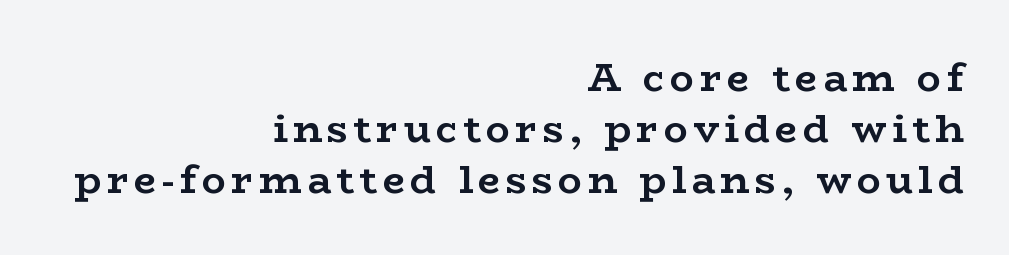
Check where the strokes stop: tiny serifs finish them off. Weight: bold. Is the block centered? No — it sits flush against the right margin. The line-height multiplier appears to be the usual default.
